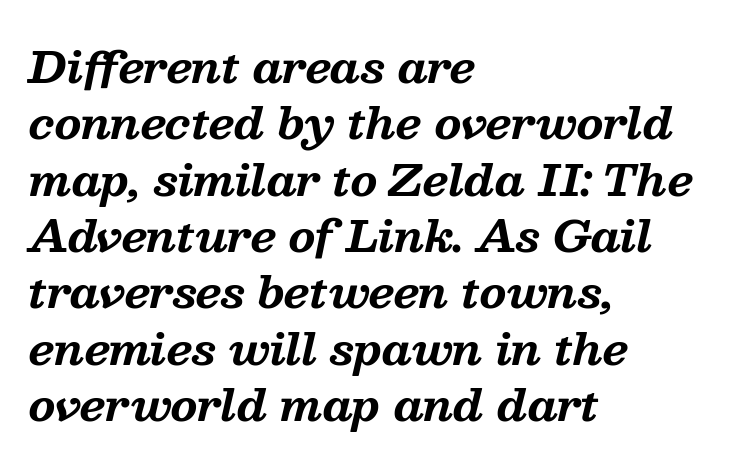
{"serif": "yes", "italic": "yes", "lean": "right", "slant_degrees": 13, "bold": "yes", "weight": "bold", "width": "normal", "stroke_contrast": "medium", "x_height": "medium", "monospaced": "no", "underline": "no", "align": "left", "line_spacing": "normal", "line_spacing_ratio": 1.31, "letter_spacing": "normal", "letter_spacing_em": 0.0, "glyph_px": 43}
